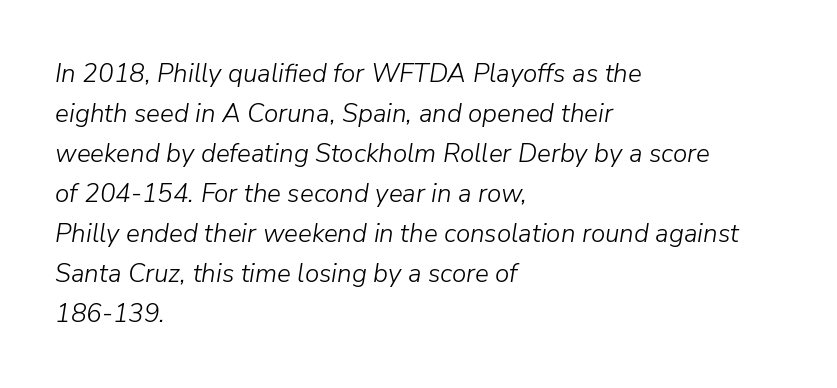
Q: Is the text bold? A: No.
Q: Is the text italic (slanted)? A: Yes, it leans right by about 9 degrees.
Q: Is the text underlined? A: No.
Q: How is the paragraph aligned? A: Left-aligned.
Q: Is the spacing between letters normal or unusually wide? A: Normal.
Q: Is the spacing between lines tight, normal or loose? A: Normal.
